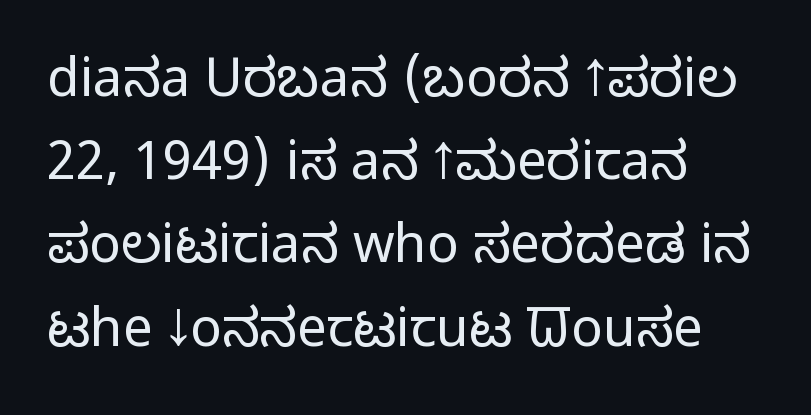
Q: Is the text bold? A: No.
Q: Is the text italic (slanted)? A: No, it is upright.
Q: Is the typeface a serif or a sans-serif typeface? A: Sans-serif.
Q: Is the text underlined? A: No.
Q: How is the paragraph aligned? A: Left-aligned.
Q: Is the spacing between letters normal or unusually wide? A: Normal.
Q: Is the spacing between lines tight, normal or loose? A: Normal.
Q: Width (condensed, normal, or wide)? A: Condensed.
Q: Stroke contrast? A: Low.
Q: x-height? A: Large.
Q: Monospaced? A: No.
